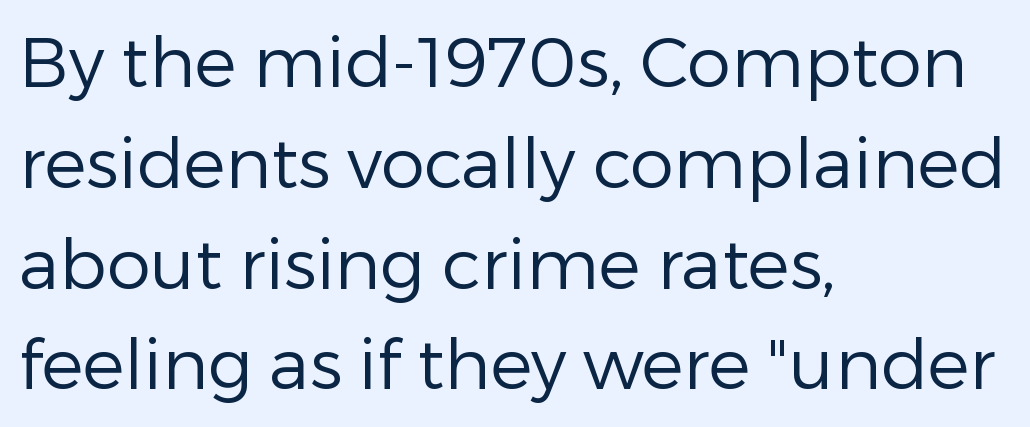
Stroke mass is kept to a normal reading level or below. Underlining? Definitely not there. Nothing unusual about the tracking: characters are spaced as the font intends. Unlike italic type, these characters show no tilt at all. One glance says typical: line gaps are just what's usual. If you drew a ruler down the left edge, every line would touch it.
